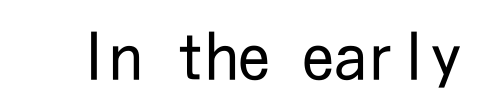
The image shows 64 px regular-weight, condensed sans-serif type, upright; set normal letter spacing, not underlined; low stroke contrast and a medium x-height.
